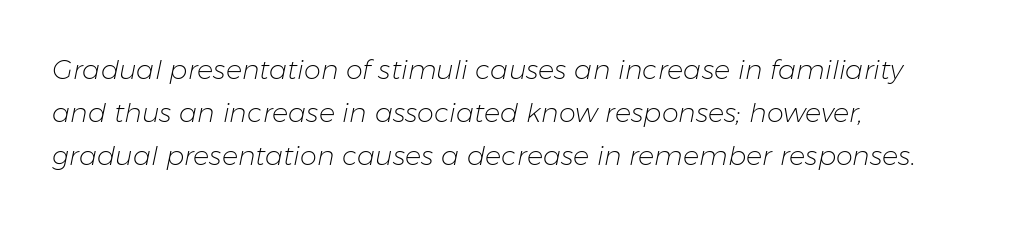
The image shows 27 px text type, italic (leaning right); set left-aligned, normal line spacing (1.6x), normal letter spacing, not underlined.
